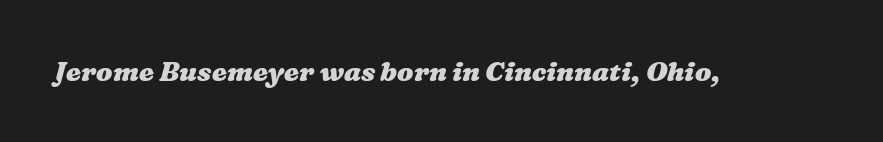
Q: Is the text bold? A: Yes.
Q: Is the text underlined? A: No.
Q: Is the spacing between letters normal or unusually wide? A: Normal.
